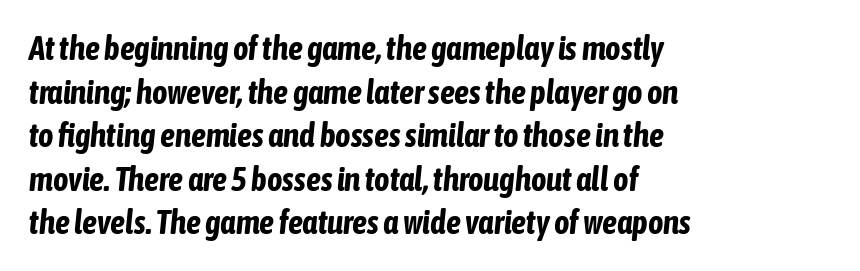
Slanted lettering throughout. Looks like regular typesetting: each glyph gets only the width it needs. The paragraph has a hard left edge and a soft right edge. The area under the type is left untouched. The letterforms sit shoulder to shoulder at normal distance.
